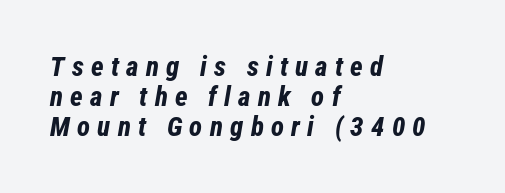
Line beginnings align vertically; line endings do not. A dark, heavy texture on the line: the type is bold. Inter-character spacing is expanded well beyond the font's built-in metrics. Style check: oblique. Bare-footed words on every line. This block would grow much taller if given ordinary leading; it's compressed now.
